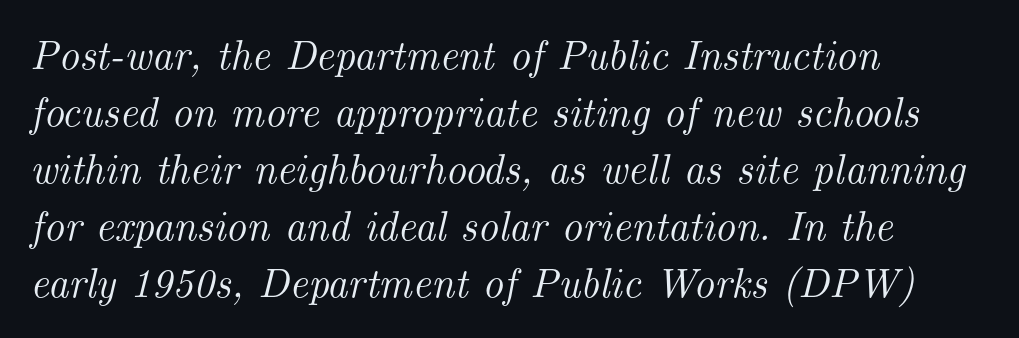
{"serif": "yes", "italic": "yes", "lean": "right", "slant_degrees": 14, "width": "normal", "stroke_contrast": "medium", "x_height": "small", "monospaced": "no", "underline": "no", "align": "left", "line_spacing": "normal", "line_spacing_ratio": 1.39, "letter_spacing": "normal", "letter_spacing_em": 0.0, "glyph_px": 41}
